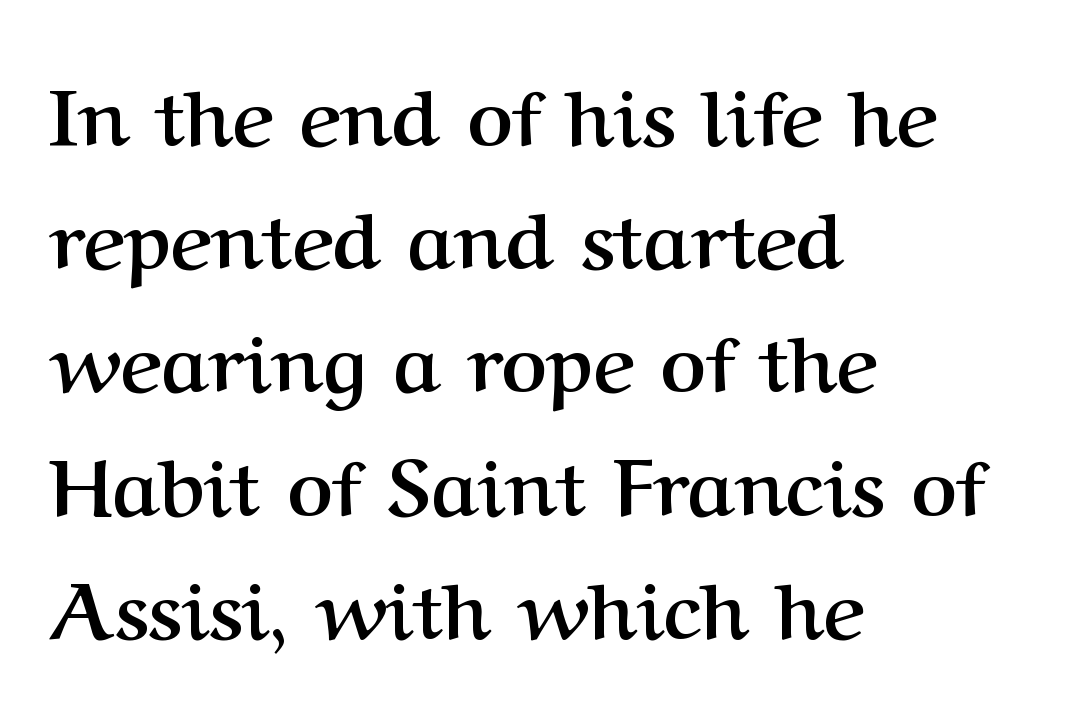
The image shows 79 px semibold serif type, upright; set left-aligned, normal line spacing (1.56x), normal letter spacing, not underlined; medium stroke contrast and a medium x-height.
